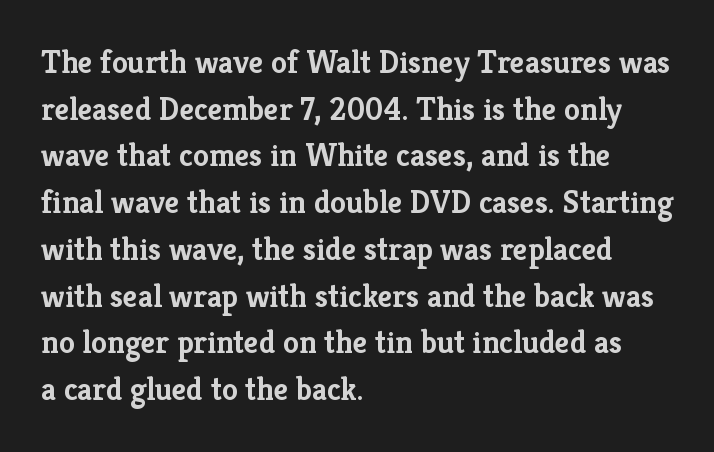
The tracking reads as untouched default to a designer's eye. The ragged edge is on the right, which tells us the setting is flush left. Typographically, this falls in the serif category. Bold? Absolutely — the strokes are thick and heavy.
